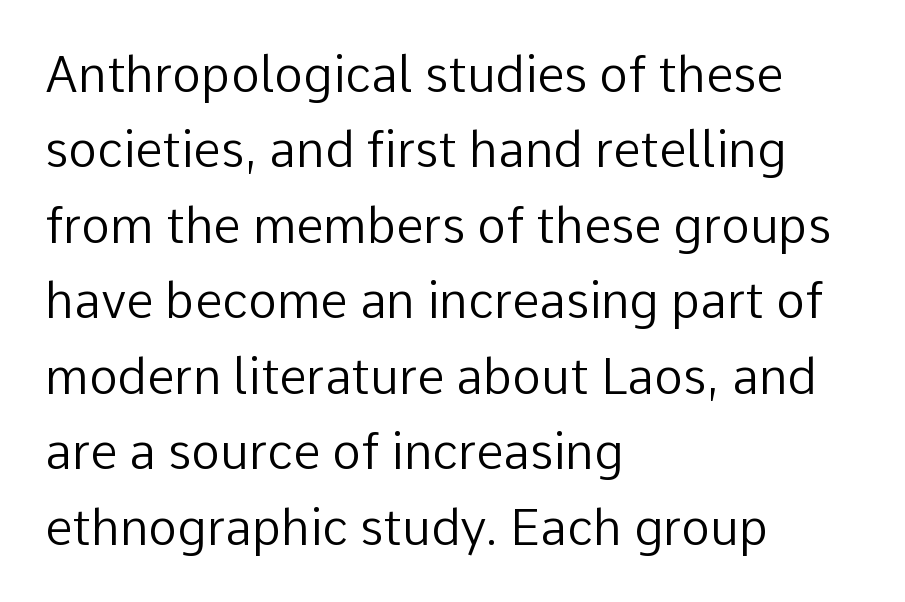
Q: Is the text bold? A: No.
Q: Is the text italic (slanted)? A: No, it is upright.
Q: Is the typeface a serif or a sans-serif typeface? A: Sans-serif.
Q: Is the text underlined? A: No.
Q: How is the paragraph aligned? A: Left-aligned.
Q: Is the spacing between letters normal or unusually wide? A: Normal.
Q: Is the spacing between lines tight, normal or loose? A: Normal.
Q: Width (condensed, normal, or wide)? A: Normal.
Q: Stroke contrast? A: Low.
Q: x-height? A: Medium.
Q: Monospaced? A: No.
